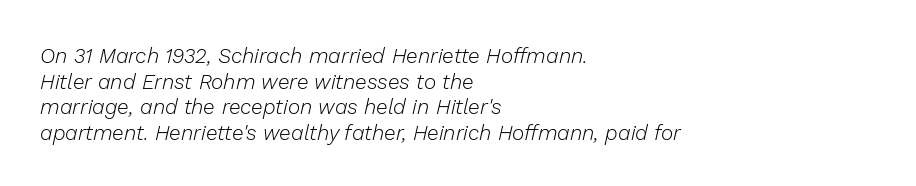
The image shows 21 px text type, italic (leaning right); set left-aligned, line spacing 1.22x, normal letter spacing, not underlined.
